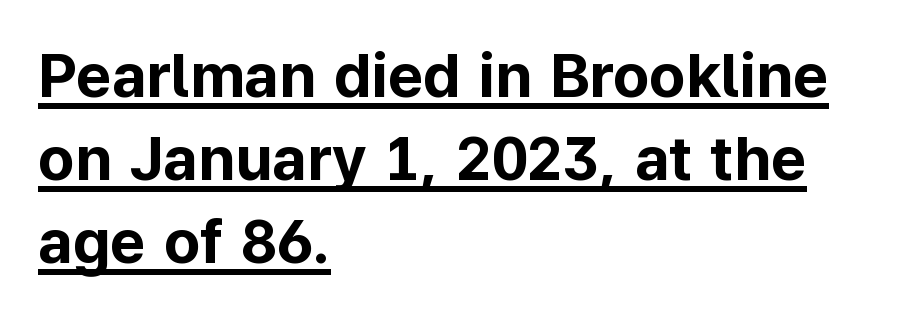
Q: Is the text bold? A: Yes.
Q: Is the text italic (slanted)? A: No, it is upright.
Q: Is the typeface a serif or a sans-serif typeface? A: Sans-serif.
Q: Is the text underlined? A: Yes.
Q: How is the paragraph aligned? A: Left-aligned.
Q: Is the spacing between letters normal or unusually wide? A: Normal.
Q: Is the spacing between lines tight, normal or loose? A: Normal.
Q: Width (condensed, normal, or wide)? A: Normal.
Q: Stroke contrast? A: Low.
Q: x-height? A: Medium.
Q: Monospaced? A: No.
